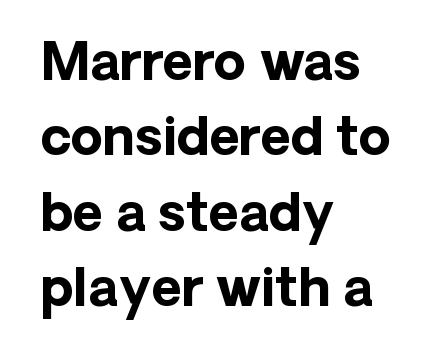
{"serif": "no", "italic": "no", "bold": "yes", "weight": "bold", "width": "normal", "stroke_contrast": "low", "x_height": "medium", "monospaced": "no", "underline": "no", "align": "left", "line_spacing": "normal", "line_spacing_ratio": 1.45, "letter_spacing": "normal", "letter_spacing_em": 0.0, "glyph_px": 52}
